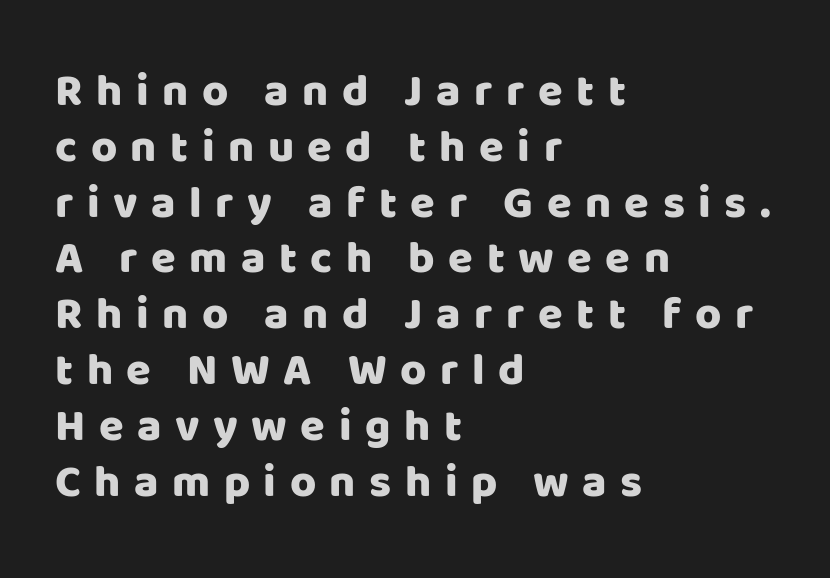
{"serif": "no", "italic": "no", "width": "normal", "stroke_contrast": "low", "x_height": "large", "monospaced": "no", "underline": "no", "align": "left", "line_spacing_ratio": 1.24, "letter_spacing": "wide", "letter_spacing_em": 0.3, "glyph_px": 45}
